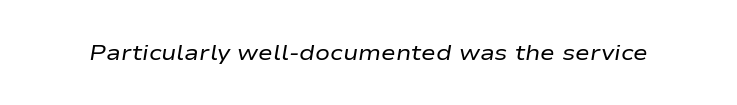
Q: Is the text bold? A: No.
Q: Is the text italic (slanted)? A: Yes, it leans right by about 9 degrees.
Q: Is the text underlined? A: No.
Q: Is the spacing between letters normal or unusually wide? A: Normal.
